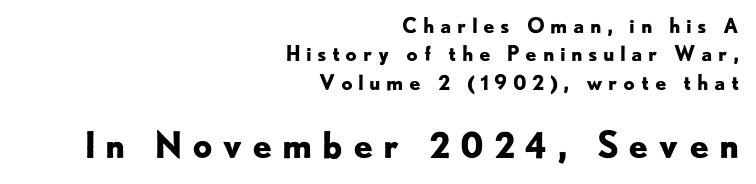
Line ends are locked; line starts wander. Each letter keeps its own natural width here, so spacing adapts to shape. This sample keeps an unexceptional amount of space between lines. There is plenty of visible air inserted between adjacent glyphs. This layout puts the modest block above and the oversized block below.
